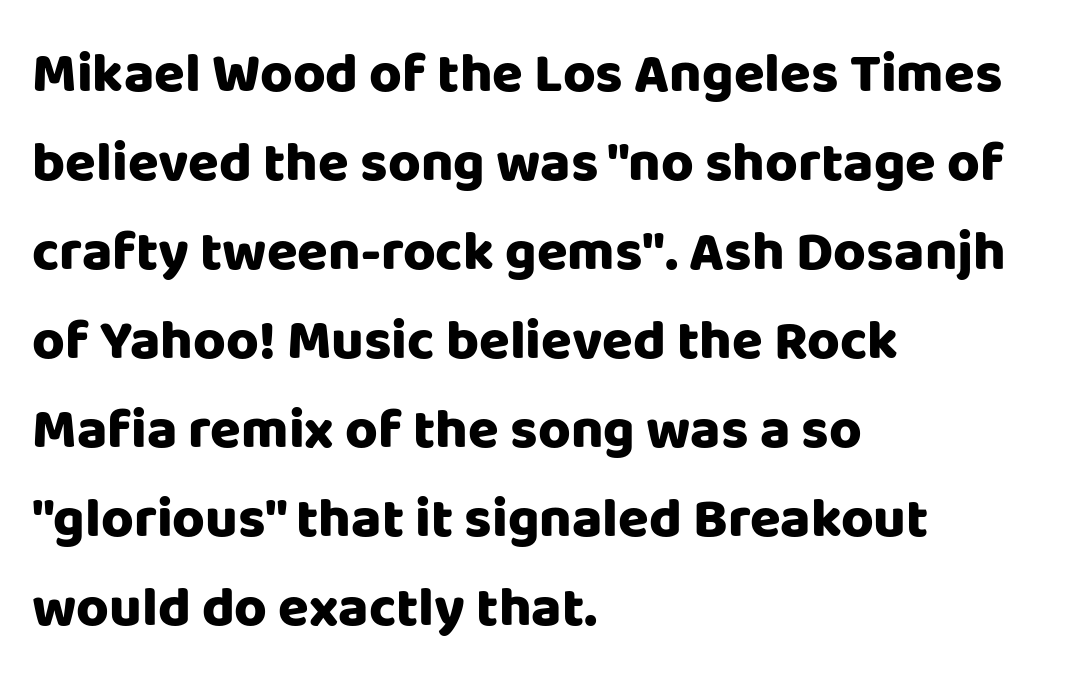
{"serif": "no", "italic": "no", "bold": "yes", "weight": "heavy", "width": "normal", "stroke_contrast": "low", "x_height": "large", "monospaced": "no", "underline": "no", "align": "left", "line_spacing": "normal", "line_spacing_ratio": 1.59, "letter_spacing": "normal", "letter_spacing_em": 0.0, "glyph_px": 56}
